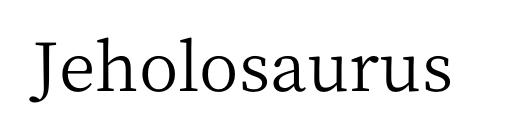
Q: Is the text bold? A: No.
Q: Is the text italic (slanted)? A: No, it is upright.
Q: Is the typeface a serif or a sans-serif typeface? A: Serif.
Q: Is the text underlined? A: No.
Q: Is the spacing between letters normal or unusually wide? A: Normal.
Q: Width (condensed, normal, or wide)? A: Normal.
Q: Stroke contrast? A: Medium.
Q: x-height? A: Medium.
Q: Monospaced? A: No.
